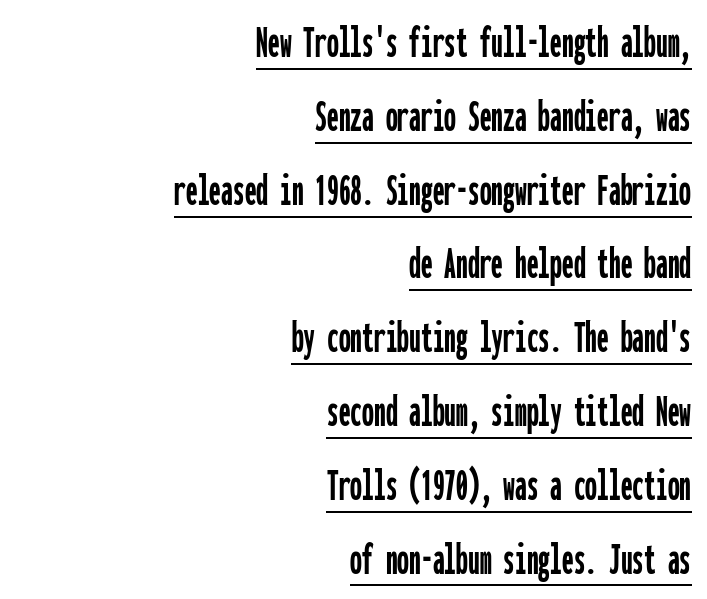
The image shows 47 px condensed sans-serif type, upright, monospaced; set right-aligned, normal line spacing (1.57x), normal letter spacing, underlined; low stroke contrast and a medium x-height.
